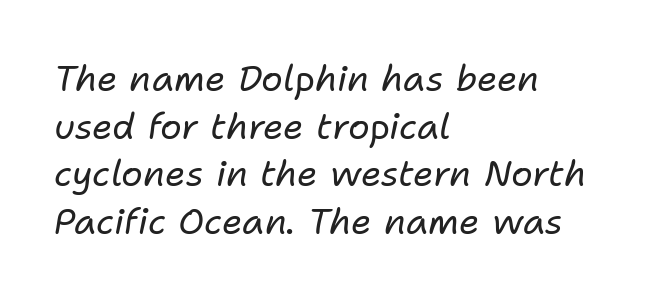
{"italic": "yes", "lean": "right", "slant_degrees": 11, "bold": "no", "weight": "regular", "width": "normal", "stroke_contrast": "low", "x_height": "medium", "monospaced": "no", "underline": "no", "align": "left", "line_spacing": "normal", "line_spacing_ratio": 1.32, "letter_spacing": "normal", "letter_spacing_em": 0.0, "glyph_px": 36}
